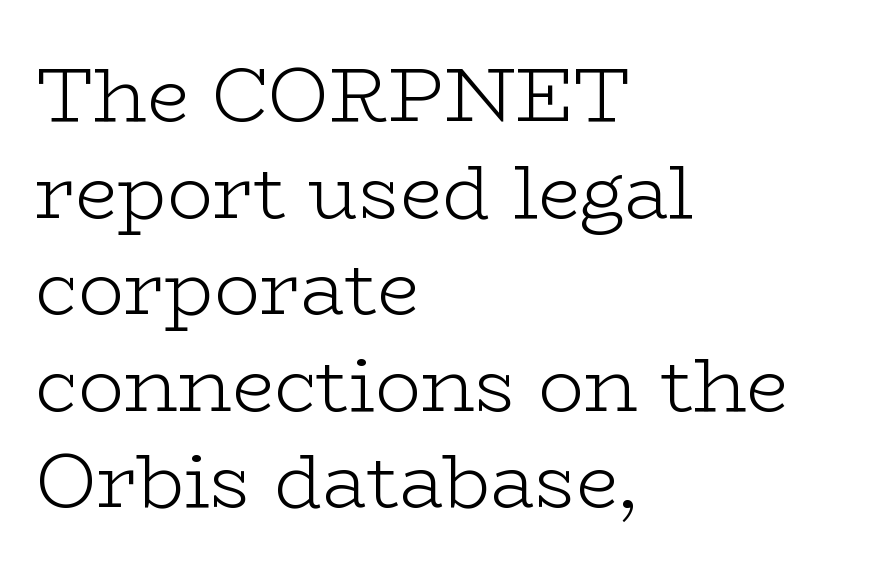
The image shows 76 px light, wide serif type, upright; set left-aligned, normal line spacing (1.27x), normal letter spacing, not underlined; low stroke contrast and a medium x-height.
